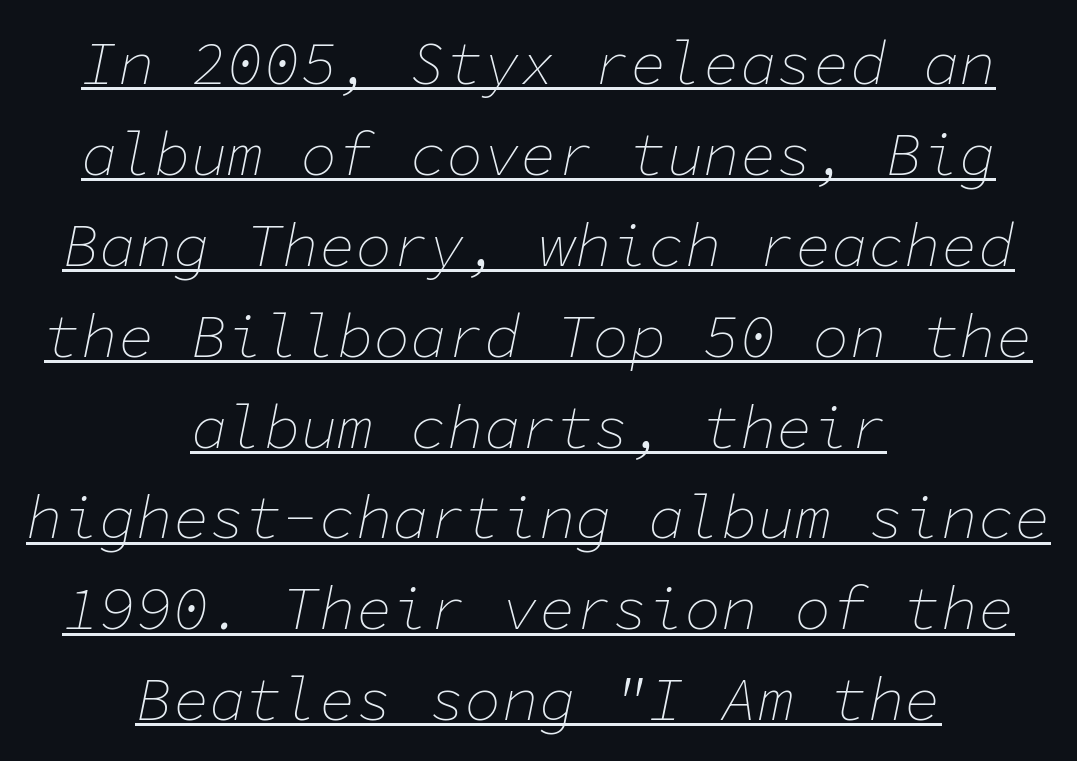
Q: Is the text bold? A: No.
Q: Is the text italic (slanted)? A: Yes, it leans right by about 11 degrees.
Q: Is the text underlined? A: Yes.
Q: How is the paragraph aligned? A: Centered.
Q: Is the spacing between letters normal or unusually wide? A: Normal.
Q: Is the spacing between lines tight, normal or loose? A: Normal.
Q: Width (condensed, normal, or wide)? A: Normal.
Q: Stroke contrast? A: Low.
Q: x-height? A: Medium.
Q: Monospaced? A: Yes.
